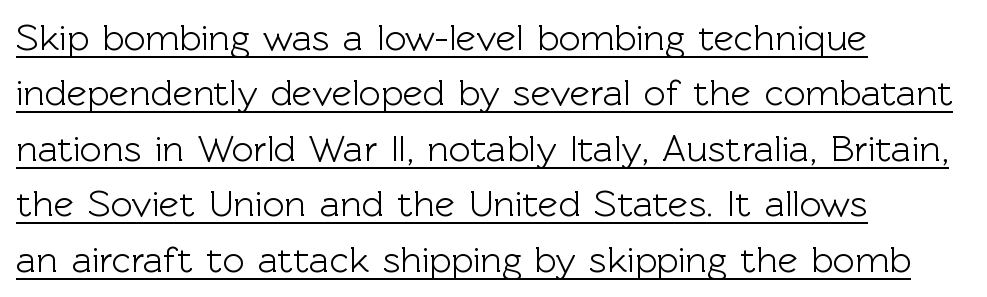
Looks like regular typesetting: each glyph gets only the width it needs. Is the block centered? No — it sits flush against the left margin. Vertical strokes here are truly vertical. Rows of type keep a routine distance in the vertical direction.
